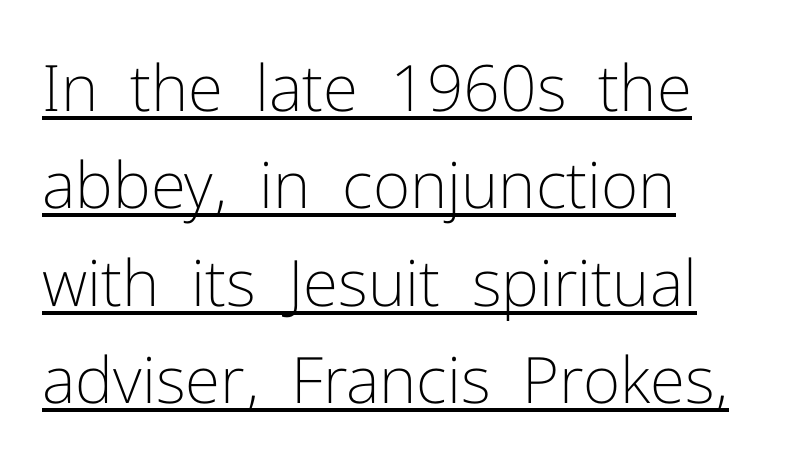
The image shows 64 px light sans-serif type, upright; set left-aligned, normal line spacing (1.52x), normal letter spacing, underlined; low stroke contrast and a medium x-height.
